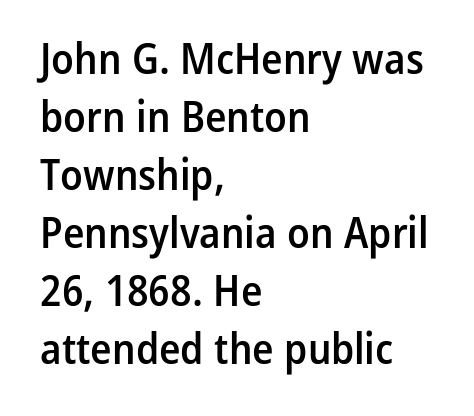
Clear beneath every line of the passage. What weight is shown? A semibold, between regular and bold. Words appear dense and cohesive because spacing is normal. Spacing verdict: proportional, widths tailored to each character.
